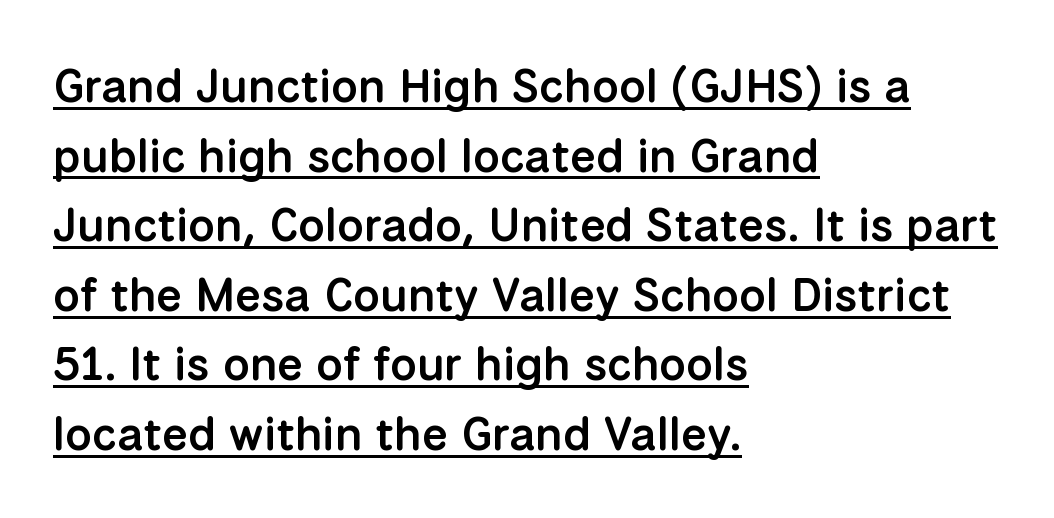
The image shows 47 px semibold sans-serif type, upright; set left-aligned, normal line spacing (1.48x), normal letter spacing, underlined; low stroke contrast and a medium x-height.
